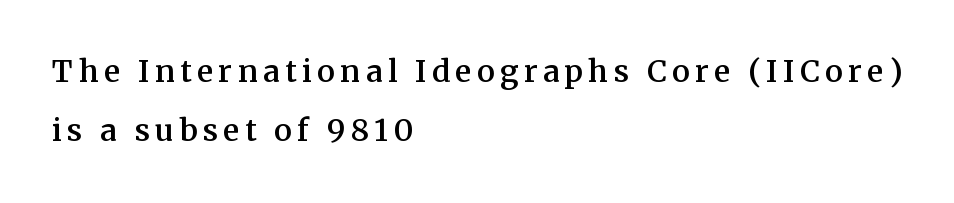
Beneath every word, the page is bare. The passage is arranged the way most books set body copy — flush left. This is the in-between weight designers call semibold or demi. Is this a sans? No — the strokes have serifs. In terms of leading, this rendering errs on the spacious side. Ordinary non-slanted type is in use.
